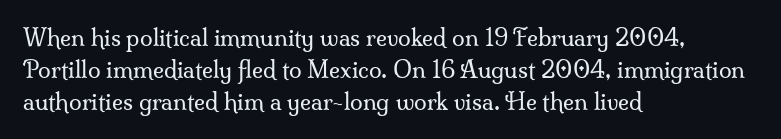
The image shows 23 px text type, upright; set left-aligned, normal line spacing (1.39x), normal letter spacing, not underlined.
